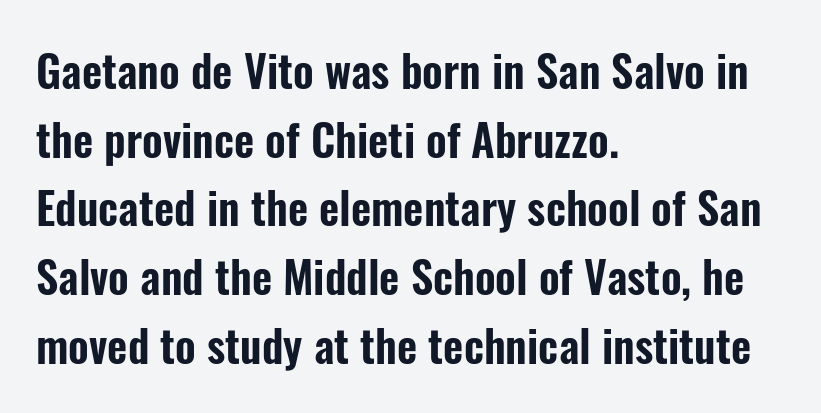
Honestly, the letter spacing is just normal — you wouldn't notice it. Upright lettering throughout. The space beneath each line is pristine and unruled. Nope, no serifs anywhere on these letters. A typesetter would call this proportional, since set widths differ per character. Line spacing here is normal.
